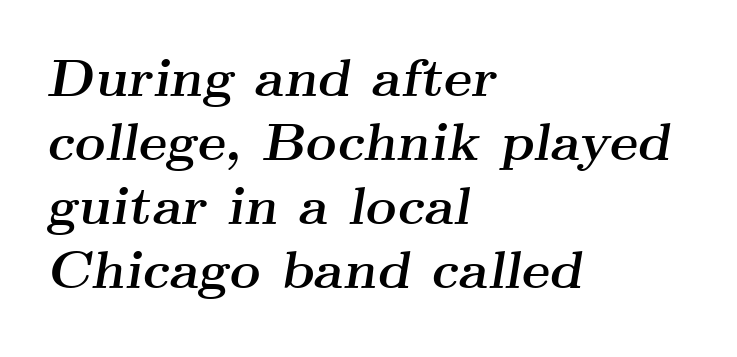
The rendering uses natural spacing where letterforms have individual widths. The face used here has the dense, thick strokes of a bold. The type is set solid horizontally, with unmodified tracking. The rendering applies a slant to the glyphs. Is the block centered? No — it sits flush against the left margin.
